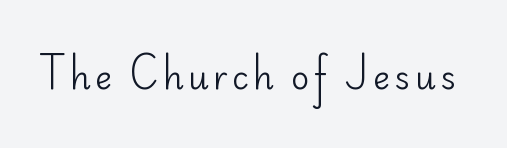
{"serif": "no", "italic": "no", "bold": "no", "weight": "regular", "width": "normal", "stroke_contrast": "low", "x_height": "small", "monospaced": "no", "underline": "no", "glyph_px": 32}
